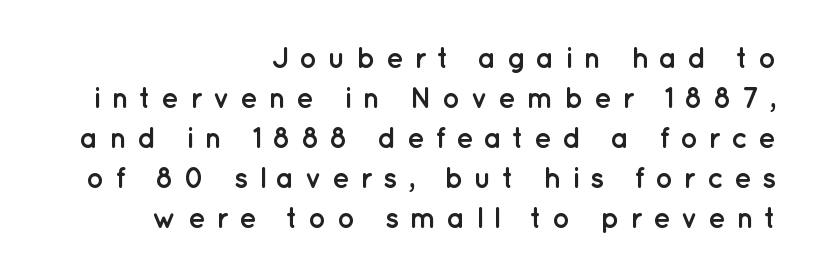
A sans-serif font was chosen for this passage. Spacing verdict: proportional, widths tailored to each character. This rendering features lettering with no underline. Thick stems and heavy bowls — unmistakably bold.
